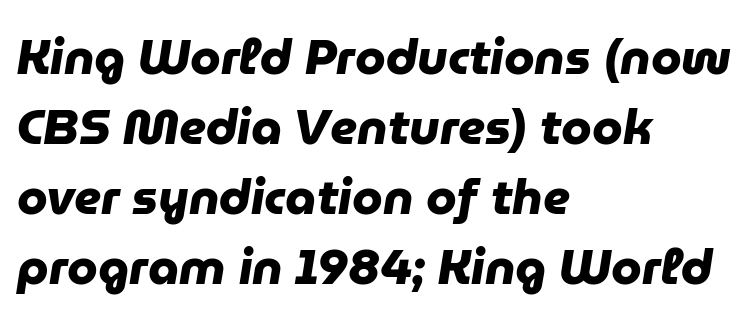
Q: Is the text bold? A: Yes.
Q: Is the typeface a serif or a sans-serif typeface? A: Sans-serif.
Q: Is the text underlined? A: No.
Q: How is the paragraph aligned? A: Left-aligned.
Q: Is the spacing between letters normal or unusually wide? A: Normal.
Q: Is the spacing between lines tight, normal or loose? A: Normal.
Q: Width (condensed, normal, or wide)? A: Normal.
Q: Stroke contrast? A: Low.
Q: x-height? A: Medium.
Q: Monospaced? A: No.
